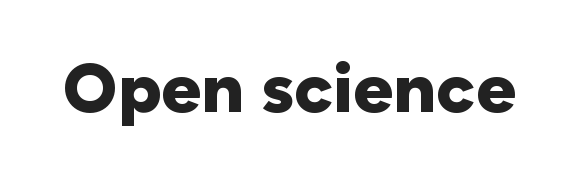
Plain, unruled lines of type. Looks like regular typesetting: each glyph gets only the width it needs. Designer's note — italics off, roman on. This is sans-serif lettering, the kind often seen on screens and signage.
